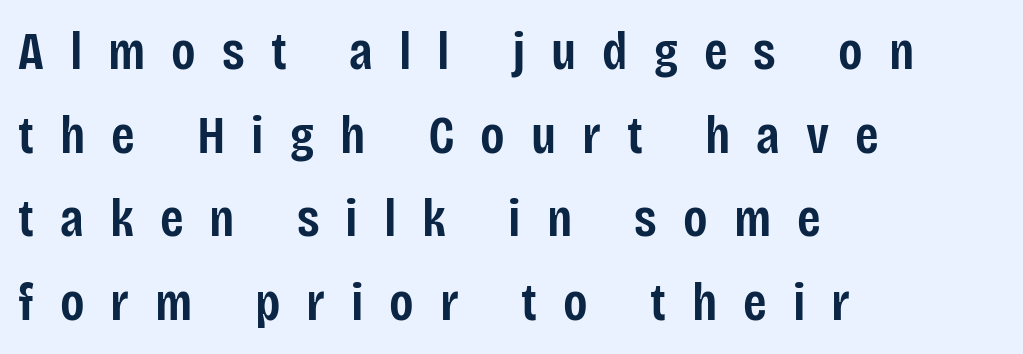
Q: Is the text bold? A: Semi-bold.
Q: Is the text italic (slanted)? A: No, it is upright.
Q: Is the typeface a serif or a sans-serif typeface? A: Sans-serif.
Q: Is the text underlined? A: No.
Q: How is the paragraph aligned? A: Left-aligned.
Q: Is the spacing between letters normal or unusually wide? A: Unusually wide.
Q: Is the spacing between lines tight, normal or loose? A: Normal.
Q: Width (condensed, normal, or wide)? A: Condensed.
Q: Stroke contrast? A: Low.
Q: x-height? A: Large.
Q: Monospaced? A: No.
